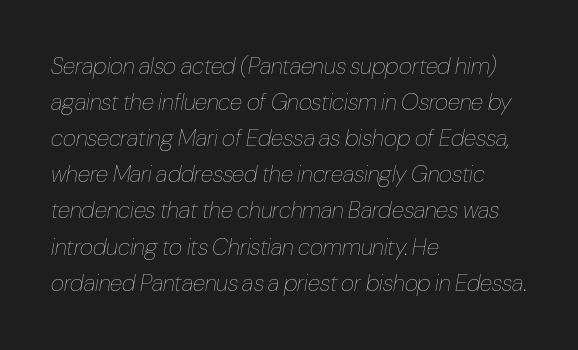
{"italic": "yes", "lean": "right", "slant_degrees": 10, "bold": "no", "underline": "no", "align": "left", "line_spacing": "normal", "line_spacing_ratio": 1.57, "letter_spacing": "normal", "letter_spacing_em": 0.0, "glyph_px": 23}
